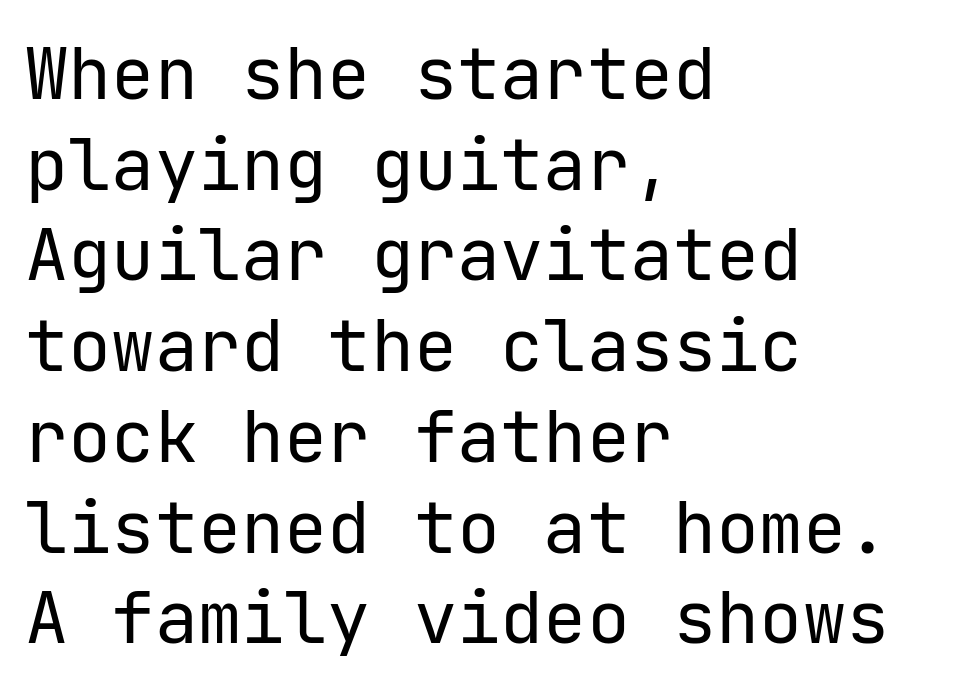
The image shows 72 px regular-weight sans-serif type, upright; set left-aligned, normal line spacing (1.26x), normal letter spacing, not underlined; low stroke contrast and a medium x-height.
